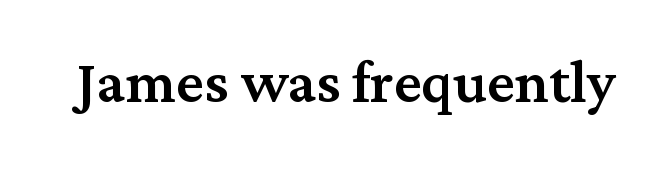
The image shows 76 px serif type, upright; set normal letter spacing, not underlined; medium stroke contrast and a medium x-height.
